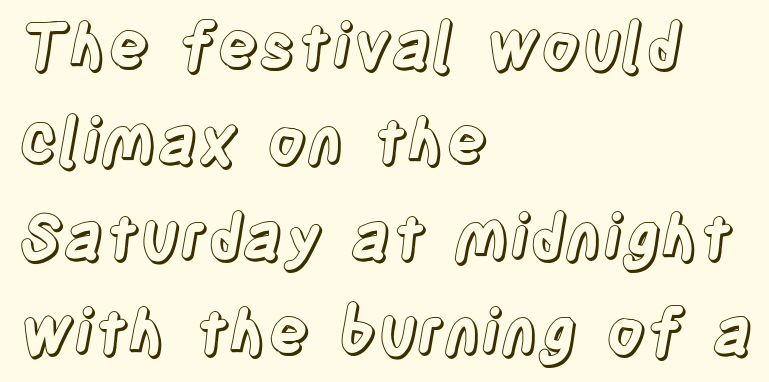
The image shows 62 px condensed type; set left-aligned, normal line spacing (1.54x), normal letter spacing, not underlined; a large x-height.
